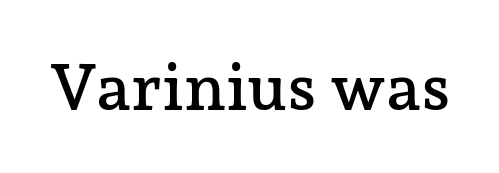
Each letter keeps its own natural width here, so spacing adapts to shape. Only glyphs here, with clear space below each row. Words appear dense and cohesive because spacing is normal. Tall strokes in this sample are plumb rather than angled.
